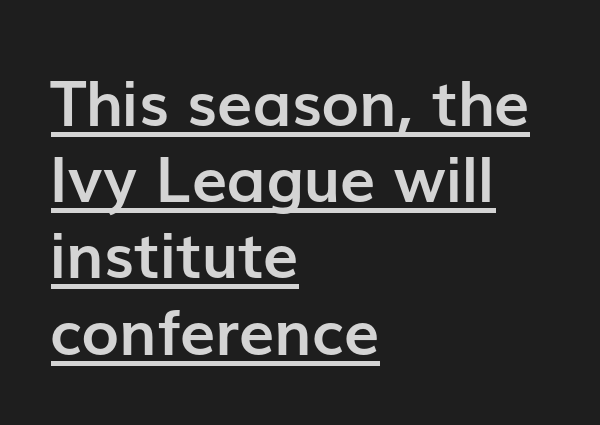
{"serif": "no", "italic": "no", "bold": "yes", "weight": "semibold", "width": "normal", "stroke_contrast": "low", "x_height": "medium", "monospaced": "no", "underline": "yes", "align": "left", "line_spacing_ratio": 1.21, "letter_spacing": "normal", "letter_spacing_em": 0.0, "glyph_px": 63}
